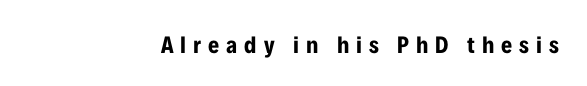
{"italic": "no", "bold": "yes", "underline": "no", "align": "right", "letter_spacing": "wide", "letter_spacing_em": 0.29, "glyph_px": 24}
